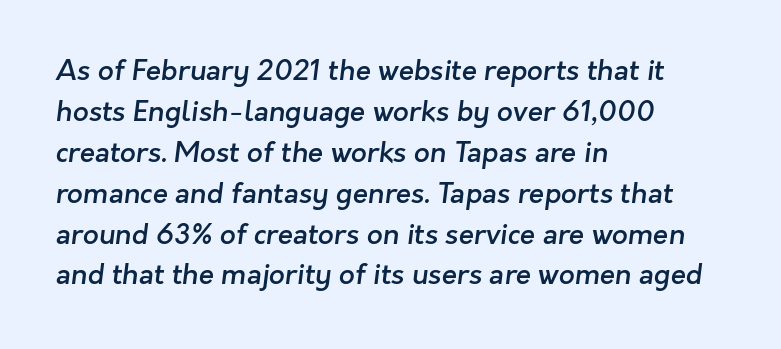
The image shows 28 px semibold sans-serif type; set left-aligned, normal line spacing (1.46x), normal letter spacing, not underlined; low stroke contrast and a medium x-height.
